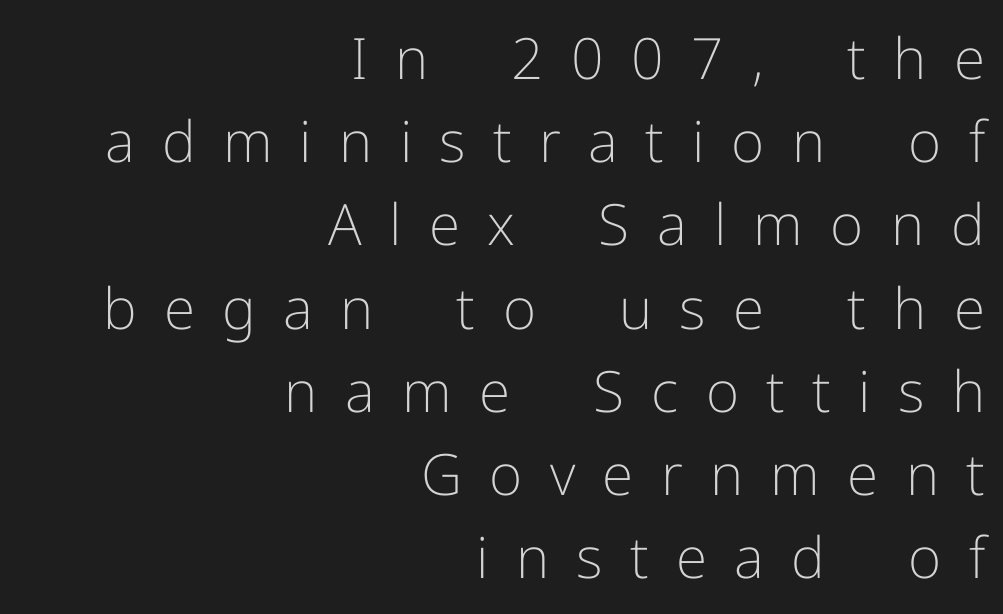
{"serif": "no", "italic": "no", "bold": "no", "weight": "light", "width": "normal", "stroke_contrast": "low", "x_height": "medium", "monospaced": "no", "underline": "no", "align": "right", "line_spacing": "normal", "line_spacing_ratio": 1.46, "letter_spacing": "wide", "letter_spacing_em": 0.48, "glyph_px": 57}
